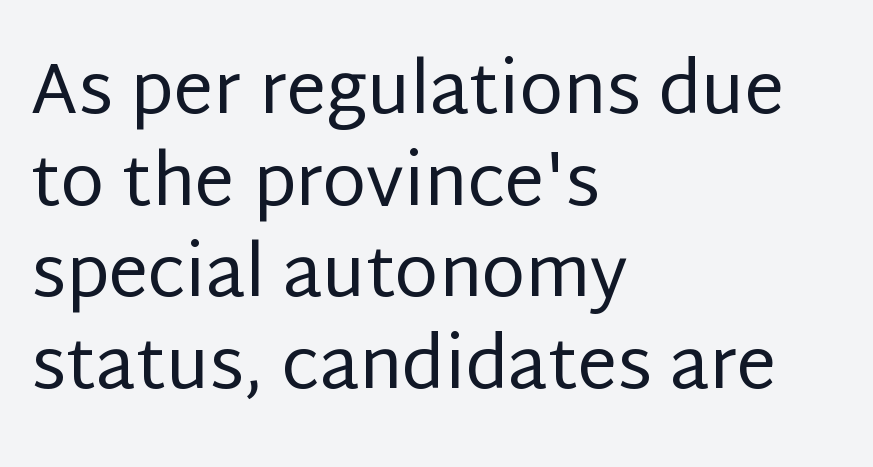
Compared with typical body copy, the letter spacing here is the same. I'd call this a sans setting — the letters go barefoot. Notice how the passage keeps a crisp vertical edge on the left only. This sample has the flowing, uneven cadence of proportional lettering.
